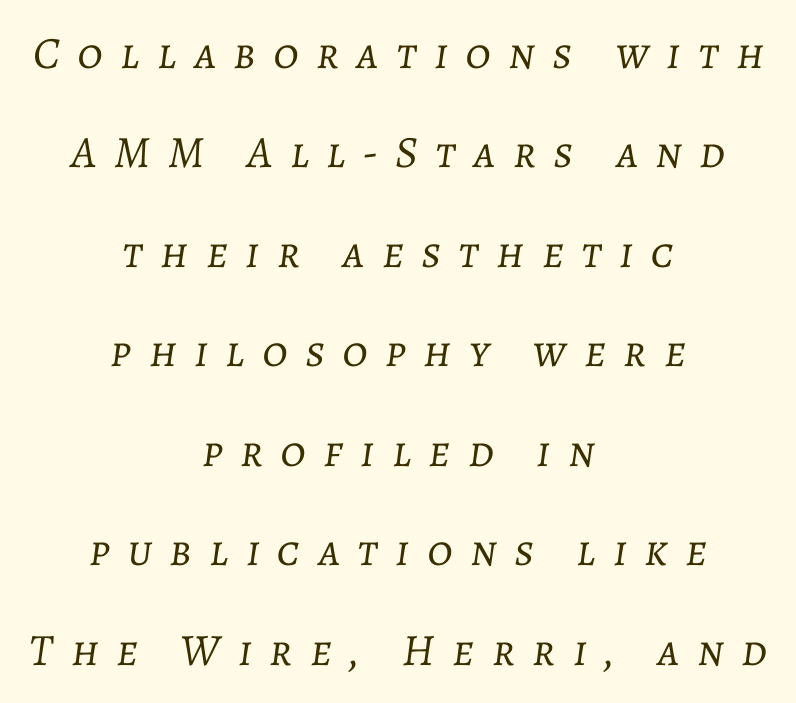
Q: Is the text bold? A: No.
Q: Is the text italic (slanted)? A: Yes, it leans right by about 7 degrees.
Q: Is the text underlined? A: No.
Q: How is the paragraph aligned? A: Centered.
Q: Is the spacing between letters normal or unusually wide? A: Unusually wide.
Q: Is the spacing between lines tight, normal or loose? A: Loose.
Q: Width (condensed, normal, or wide)? A: Normal.
Q: Stroke contrast? A: Low.
Q: x-height? A: Medium.
Q: Monospaced? A: No.
